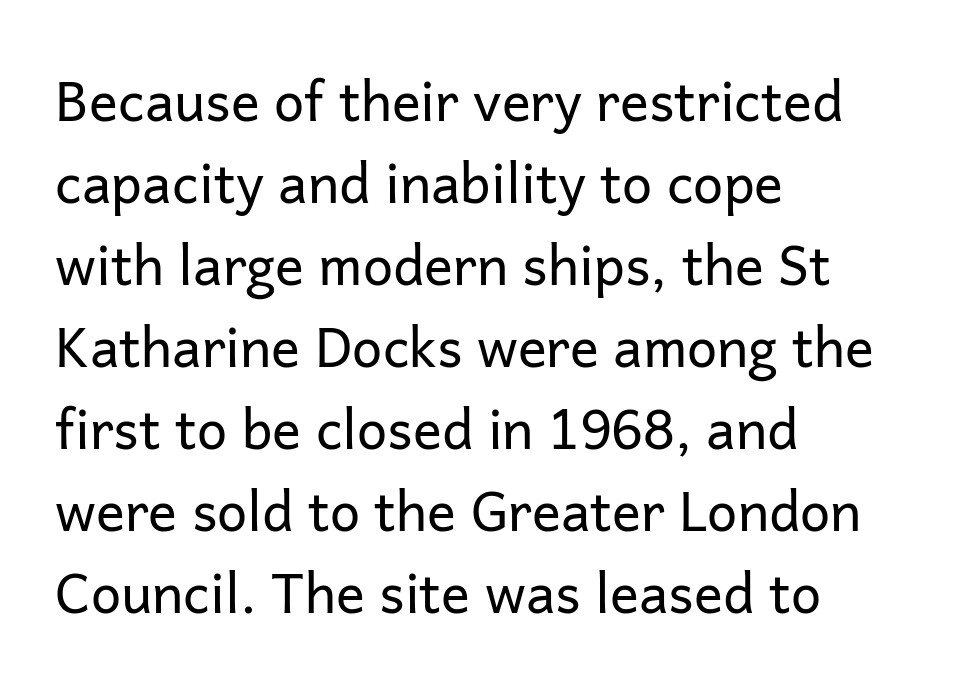
The image shows 54 px regular-weight sans-serif type, upright; set left-aligned, normal line spacing (1.52x), normal letter spacing, not underlined; low stroke contrast and a medium x-height.
